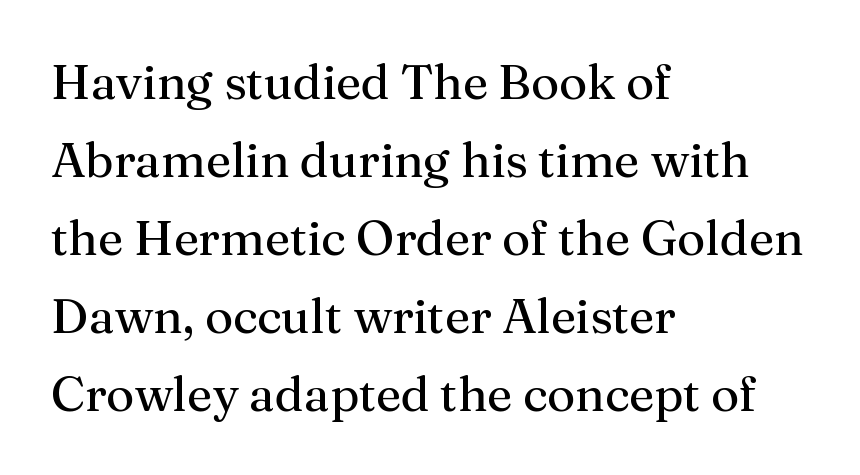
Type style note: has serifs. If you measured baseline to baseline, you'd find a middling distance. In terms of letterspacing, this is plain default setting. Note the varied advance widths — an 'i' is clearly narrower than an 'm'. Line starts are locked; line ends wander.
